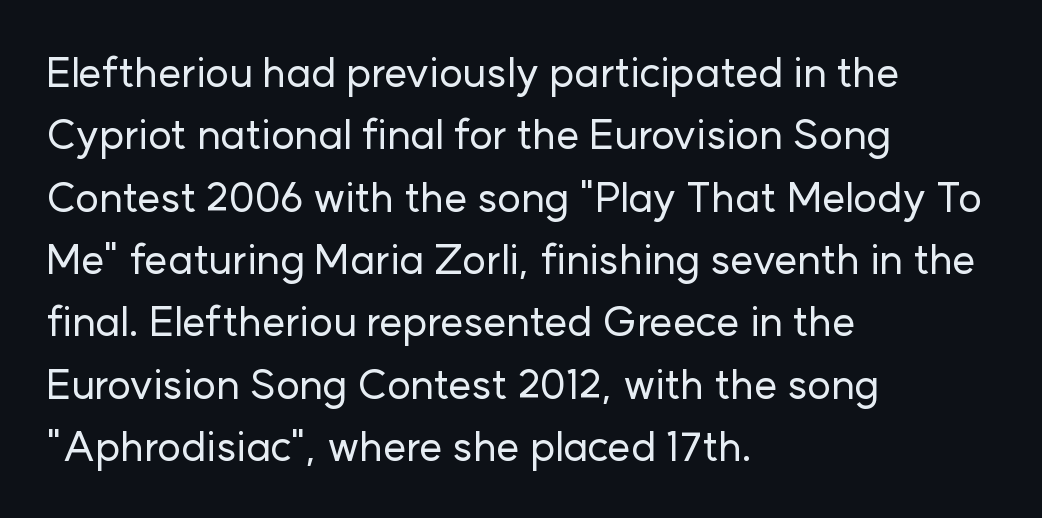
{"serif": "no", "italic": "no", "width": "normal", "stroke_contrast": "low", "x_height": "medium", "monospaced": "no", "underline": "no", "align": "left", "line_spacing": "normal", "line_spacing_ratio": 1.52, "letter_spacing": "normal", "letter_spacing_em": 0.0, "glyph_px": 41}
